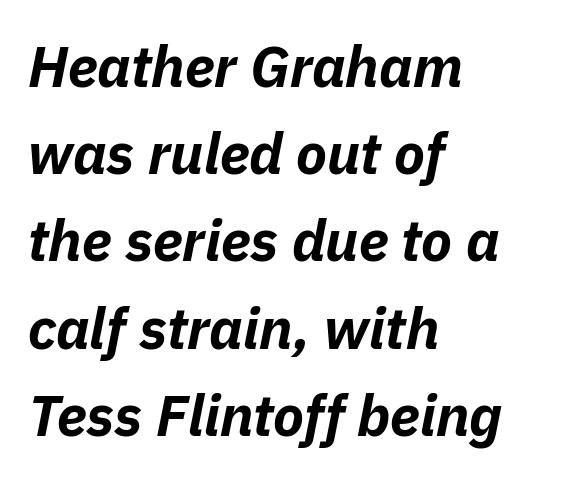
The image shows 57 px bold type, italic (leaning right); set left-aligned, normal line spacing (1.53x), normal letter spacing, not underlined; low stroke contrast and a medium x-height.
